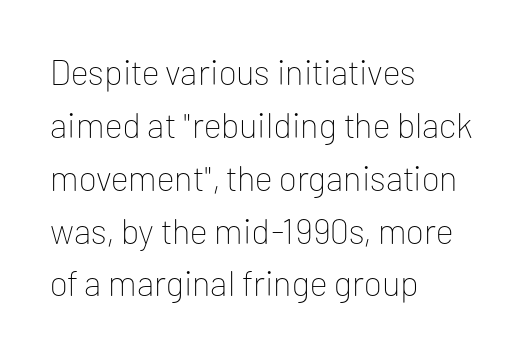
The image shows 35 px thin sans-serif type, upright; set left-aligned, normal line spacing (1.51x), normal letter spacing, not underlined; low stroke contrast and a medium x-height.
